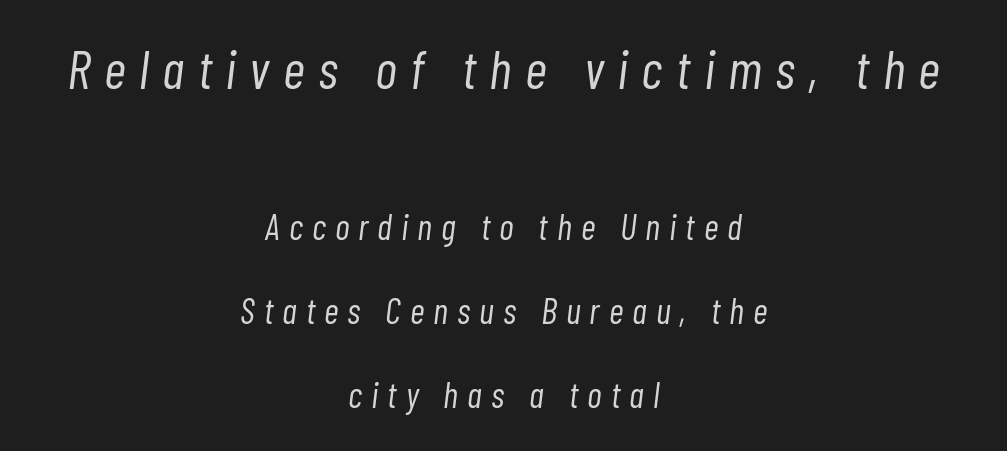
The image shows 54 px light, condensed type, italic (leaning right); set centered, loose line spacing (2.33x), unusually wide letter spacing (+0.25 em), not underlined; the first (top) block is 1.5x larger; low stroke contrast and a medium x-height.
